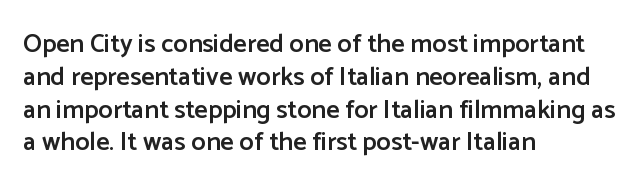
{"italic": "no", "bold": "semi", "underline": "no", "align": "left", "line_spacing": "normal", "line_spacing_ratio": 1.26, "letter_spacing": "normal", "letter_spacing_em": 0.0, "glyph_px": 26}
